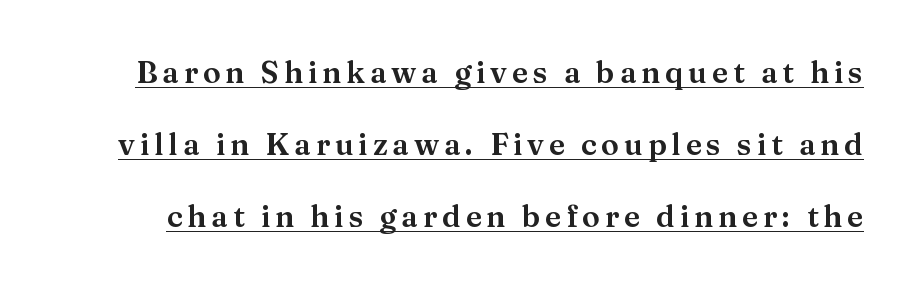
Q: Is the text italic (slanted)? A: No, it is upright.
Q: Is the typeface a serif or a sans-serif typeface? A: Serif.
Q: Is the text underlined? A: Yes.
Q: Is the spacing between lines tight, normal or loose? A: Loose.
Q: Width (condensed, normal, or wide)? A: Normal.
Q: Stroke contrast? A: Medium.
Q: x-height? A: Medium.
Q: Monospaced? A: No.
